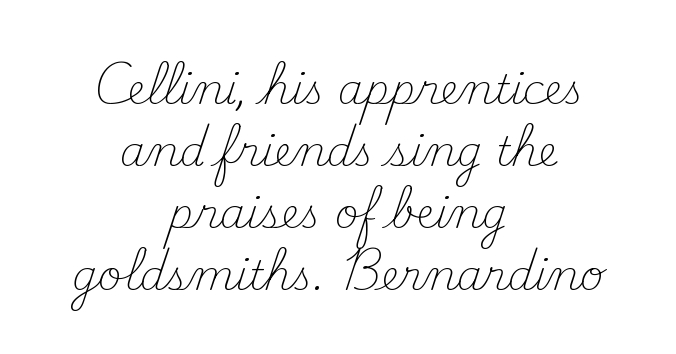
The image shows 41 px light serif type; set centered, normal line spacing (1.51x), normal letter spacing, not underlined; medium stroke contrast and a small x-height.
